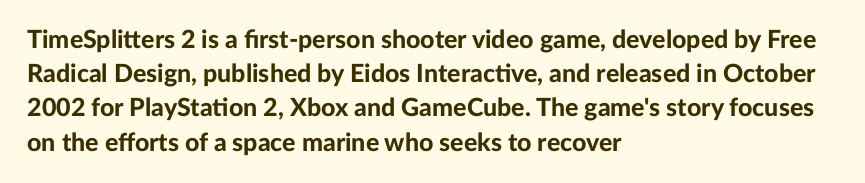
Q: Is the text bold? A: Yes.
Q: Is the text italic (slanted)? A: No, it is upright.
Q: Is the text underlined? A: No.
Q: How is the paragraph aligned? A: Left-aligned.
Q: Is the spacing between letters normal or unusually wide? A: Normal.
Q: Is the spacing between lines tight, normal or loose? A: Normal.
